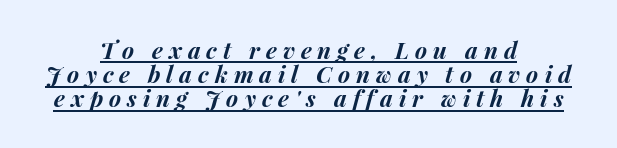
Weight: bold. You can tell it's italic because the verticals aren't actually vertical. Layout note: lines centered. Check the space under the baseline: a stroke is drawn there. Here the glyphs are tracked loosely, breaking word shapes into spaced letters. You could barely slide anything between these rows.
